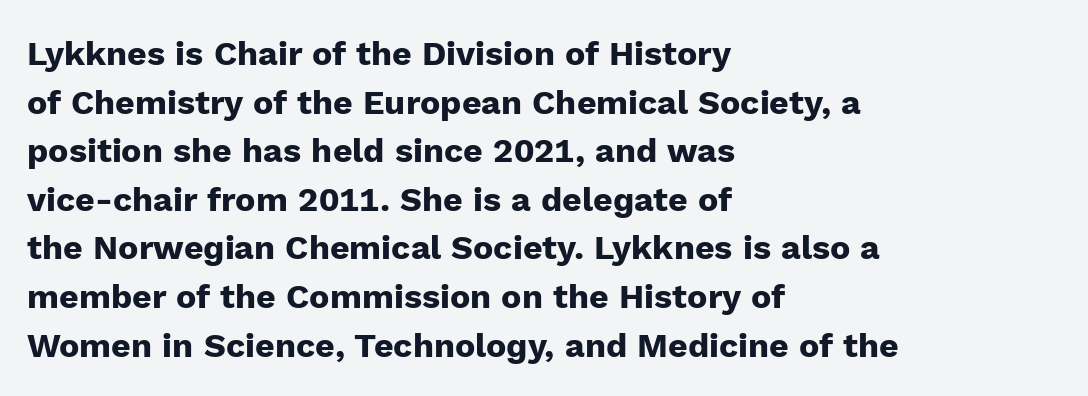
The image shows 34 px heavy sans-serif type, upright; set left-aligned, normal line spacing (1.43x), normal letter spacing, not underlined; low stroke contrast and a medium x-height.
